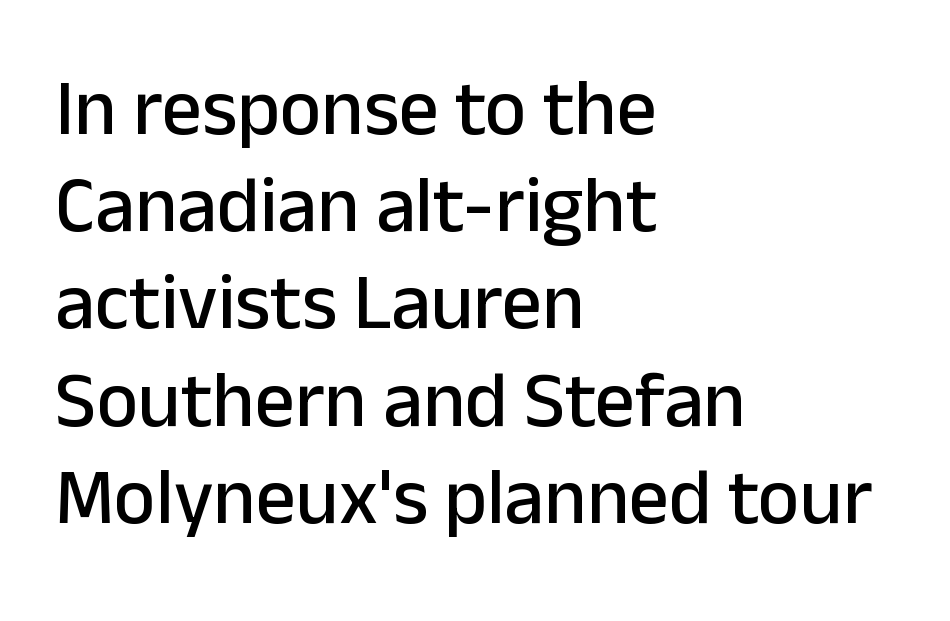
{"serif": "no", "italic": "no", "width": "normal", "stroke_contrast": "low", "x_height": "medium", "monospaced": "no", "underline": "no", "align": "left", "line_spacing_ratio": 1.23, "letter_spacing": "normal", "letter_spacing_em": 0.0, "glyph_px": 79}
